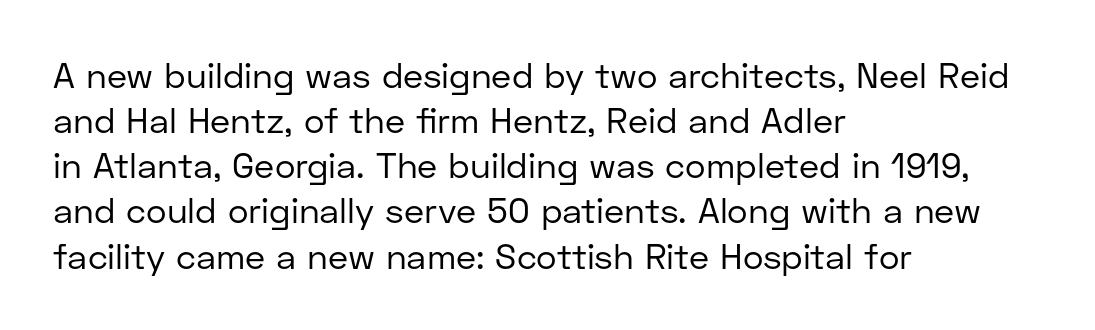
{"serif": "no", "italic": "no", "bold": "no", "weight": "regular", "width": "normal", "stroke_contrast": "low", "x_height": "medium", "monospaced": "no", "underline": "no", "align": "left", "line_spacing": "normal", "line_spacing_ratio": 1.29, "letter_spacing": "normal", "letter_spacing_em": 0.0, "glyph_px": 35}
